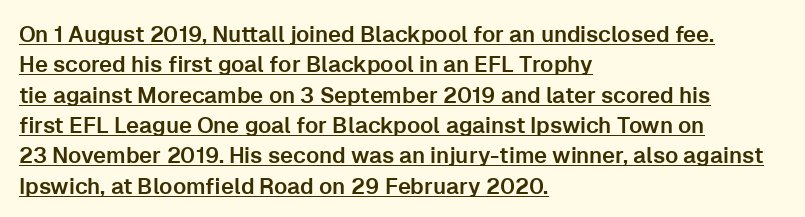
{"italic": "no", "underline": "yes", "align": "left", "line_spacing": "normal", "line_spacing_ratio": 1.38, "letter_spacing": "normal", "letter_spacing_em": 0.0, "glyph_px": 22}
